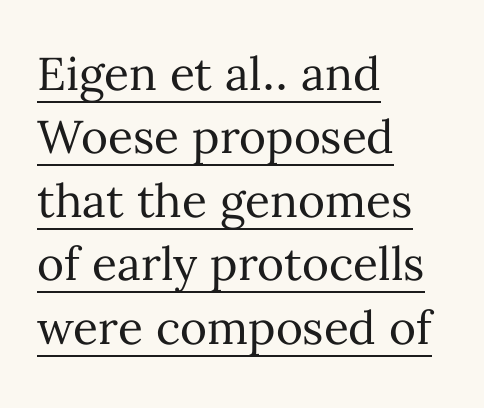
The image shows 46 px regular-weight type, upright; set left-aligned, normal line spacing (1.38x), normal letter spacing, underlined; medium stroke contrast and a medium x-height.
